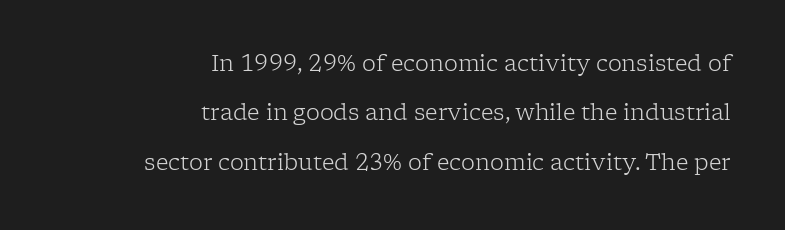
Q: Is the text bold? A: No.
Q: Is the text italic (slanted)? A: No, it is upright.
Q: Is the text underlined? A: No.
Q: How is the paragraph aligned? A: Right-aligned.
Q: Is the spacing between letters normal or unusually wide? A: Normal.
Q: Is the spacing between lines tight, normal or loose? A: Loose.
